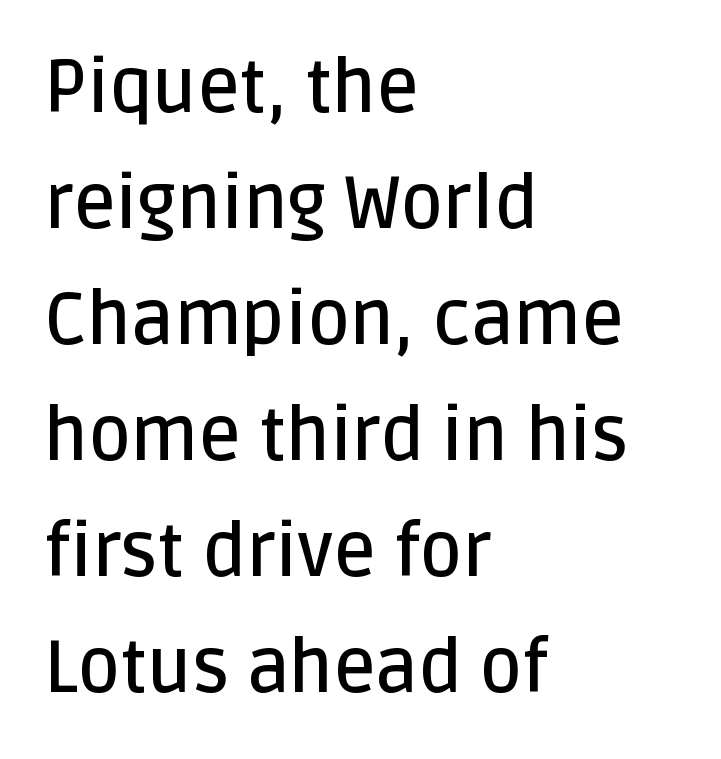
Q: Is the text bold? A: Semi-bold.
Q: Is the text italic (slanted)? A: No, it is upright.
Q: Is the typeface a serif or a sans-serif typeface? A: Sans-serif.
Q: Is the text underlined? A: No.
Q: How is the paragraph aligned? A: Left-aligned.
Q: Is the spacing between letters normal or unusually wide? A: Normal.
Q: Is the spacing between lines tight, normal or loose? A: Normal.
Q: Width (condensed, normal, or wide)? A: Normal.
Q: Stroke contrast? A: Low.
Q: x-height? A: Large.
Q: Monospaced? A: No.
